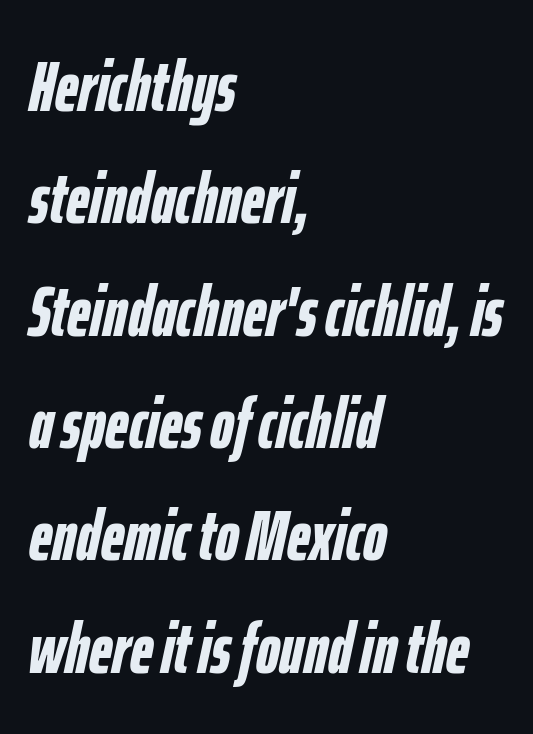
The image shows 72 px semibold, condensed type, italic (leaning right); set left-aligned, normal line spacing (1.56x), normal letter spacing, not underlined; low stroke contrast and a medium x-height.
